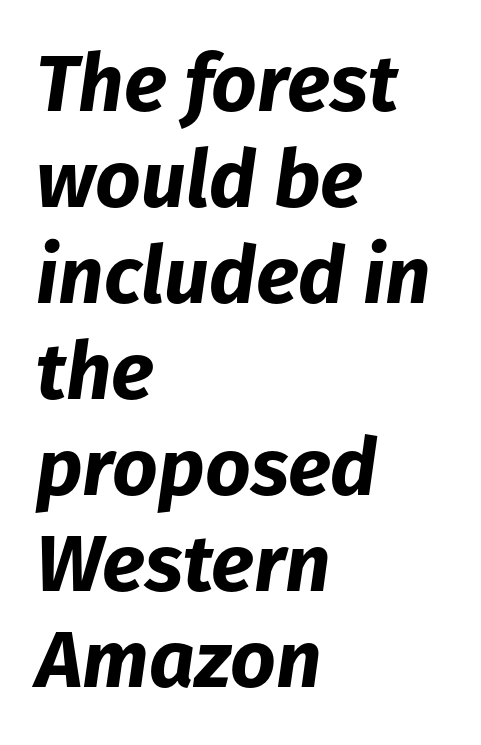
Q: Is the text bold? A: Yes.
Q: Is the text italic (slanted)? A: Yes, it leans right by about 8 degrees.
Q: Is the text underlined? A: No.
Q: How is the paragraph aligned? A: Left-aligned.
Q: Is the spacing between letters normal or unusually wide? A: Normal.
Q: Width (condensed, normal, or wide)? A: Normal.
Q: Stroke contrast? A: Low.
Q: x-height? A: Medium.
Q: Monospaced? A: No.
